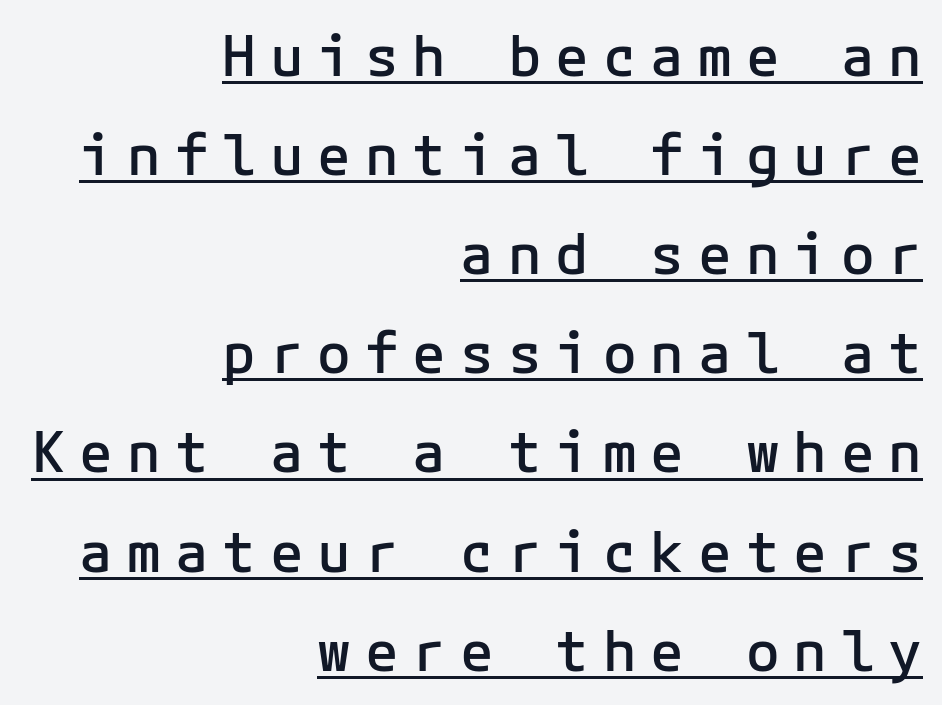
Has an underline been added? It has. Here the designer chose a console-style face with uniform glyph widths. In CSS terms this would be text-align: right. What weight is shown? A semibold, between regular and bold.
